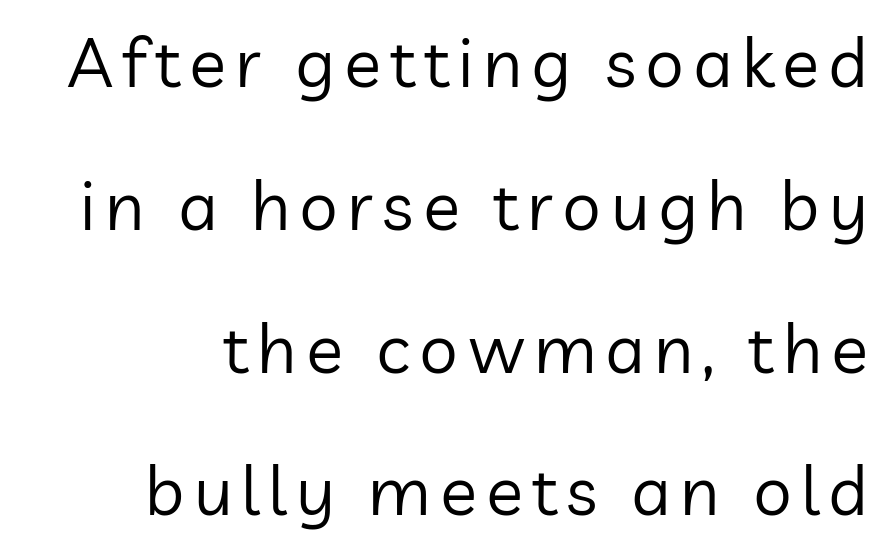
Italic? Not at all — the glyphs are vertical. The lines are quadded right. The letters look calm and open, with moderate or lighter stems. The line-height multiplier appears high, well above default. No word sits above an underline.
